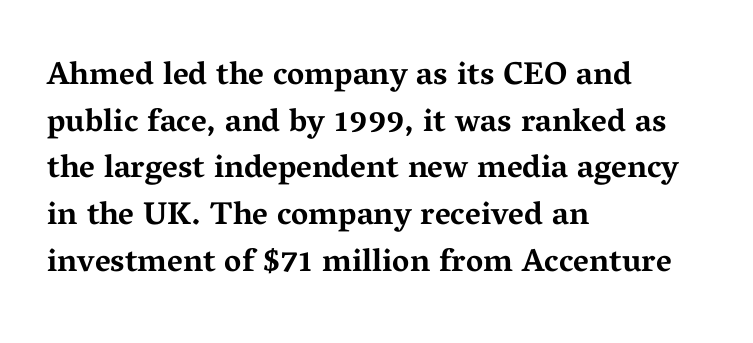
The type family on display is of the serif kind. Just letters on the line, the space beneath them empty. These lines sit exactly where default settings would place them. Tall strokes in this sample are plumb rather than angled. Inter-character spacing is left at the font's built-in metrics.
